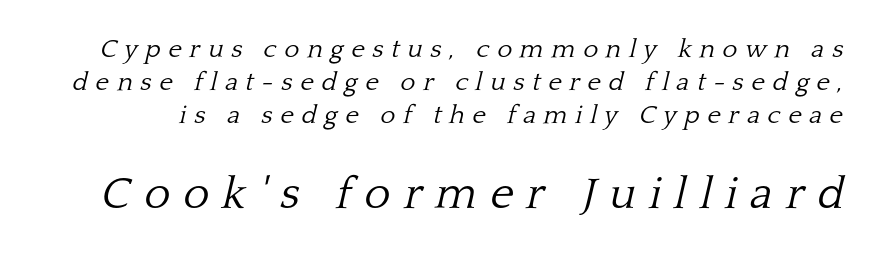
The image shows 45 px light serif type, italic (leaning right); set normal line spacing (1.27x), unusually wide letter spacing (+0.29 em), not underlined; the second (bottom) block is 1.73x larger; low stroke contrast and a medium x-height.
